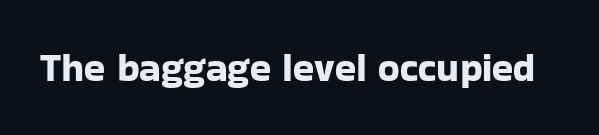
The image shows 39 px sans-serif type, upright; set normal letter spacing, not underlined; low stroke contrast and a medium x-height.
